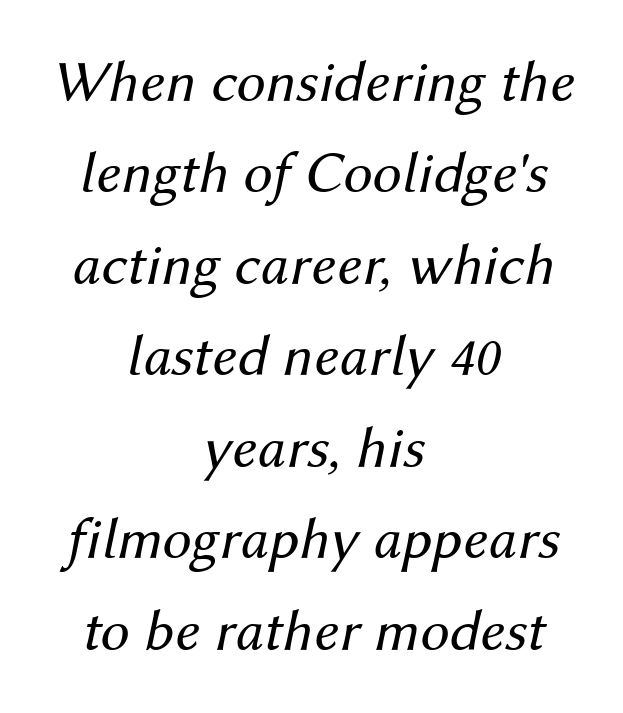
The compositor balanced each line on the midline. Spacing verdict: proportional, widths tailored to each character. Has an underline been added? It has not. Baseline-to-baseline distance is the conventional proportion of letter height. On a weight scale, this lands at 450 or below. Characters are canted at an angle relative to the baseline's perpendicular.
